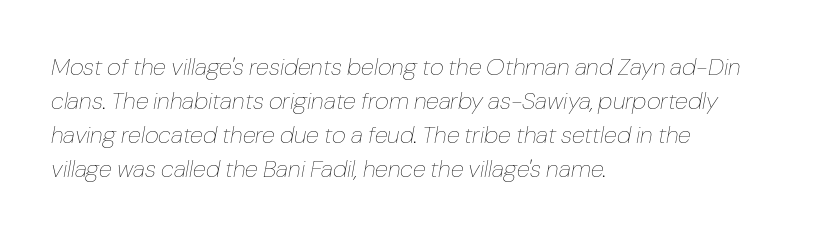
{"italic": "yes", "lean": "right", "slant_degrees": 10, "bold": "no", "underline": "no", "align": "left", "line_spacing": "normal", "line_spacing_ratio": 1.42, "letter_spacing": "normal", "letter_spacing_em": 0.0, "glyph_px": 24}
